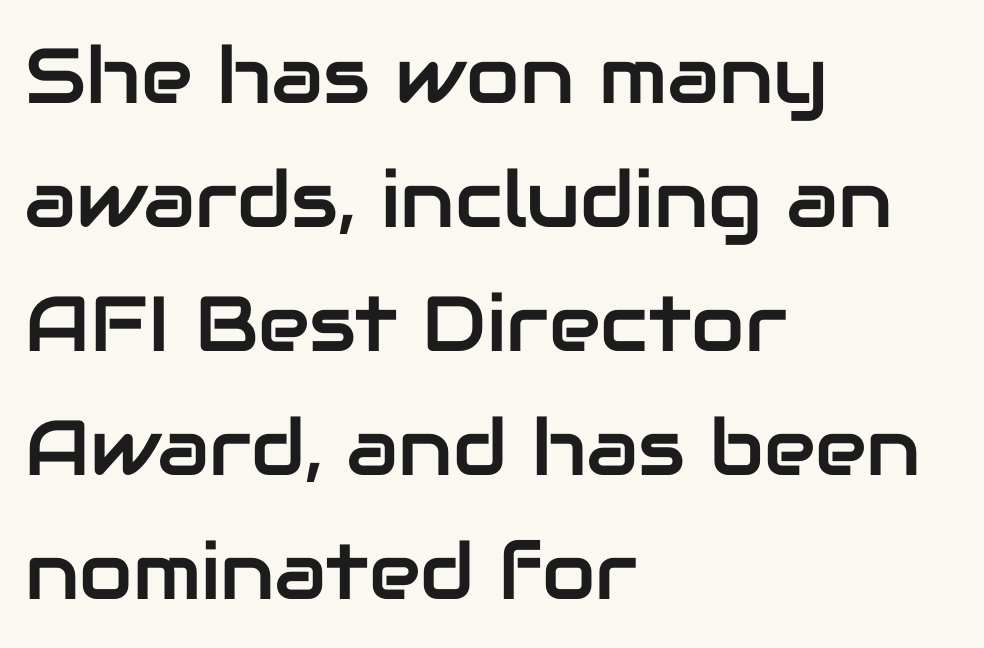
This block has exactly the height ordinary leading produces. This sample uses a sans-serif face. Short and long lines alike share a common starting point at left. Rule under the text: the space is simply empty.
